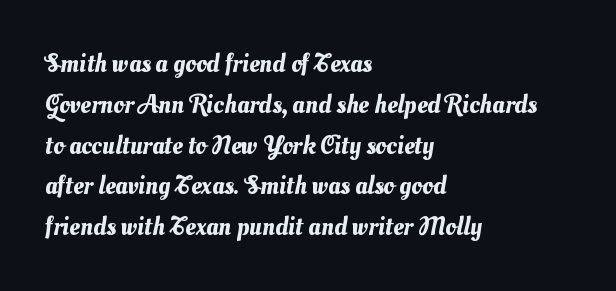
{"underline": "no", "align": "left", "line_spacing": "normal", "line_spacing_ratio": 1.57, "letter_spacing": "normal", "letter_spacing_em": 0.0, "glyph_px": 26}
